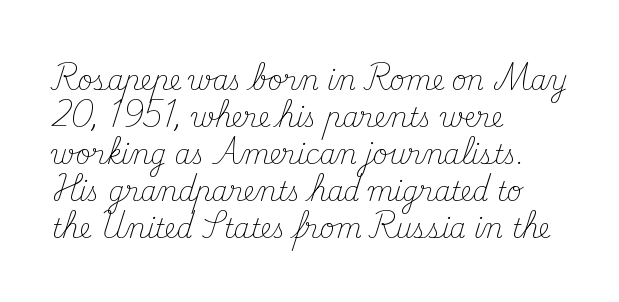
{"bold": "no", "underline": "no", "align": "left", "line_spacing": "normal", "line_spacing_ratio": 1.42, "letter_spacing": "normal", "letter_spacing_em": 0.0, "glyph_px": 26}
